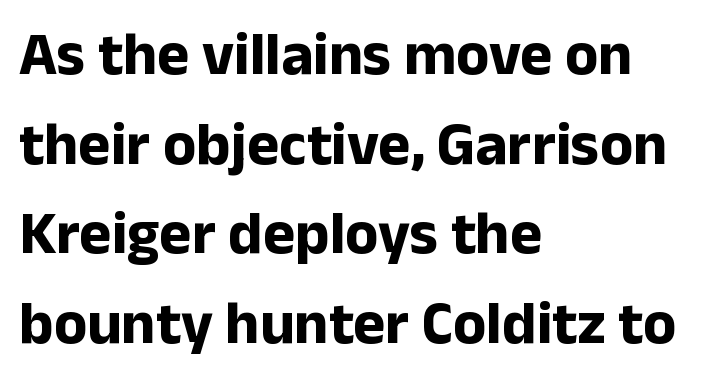
{"serif": "no", "italic": "no", "bold": "yes", "weight": "bold", "width": "normal", "stroke_contrast": "low", "x_height": "medium", "monospaced": "no", "underline": "no", "align": "left", "line_spacing": "normal", "line_spacing_ratio": 1.47, "letter_spacing": "normal", "letter_spacing_em": 0.0, "glyph_px": 61}
